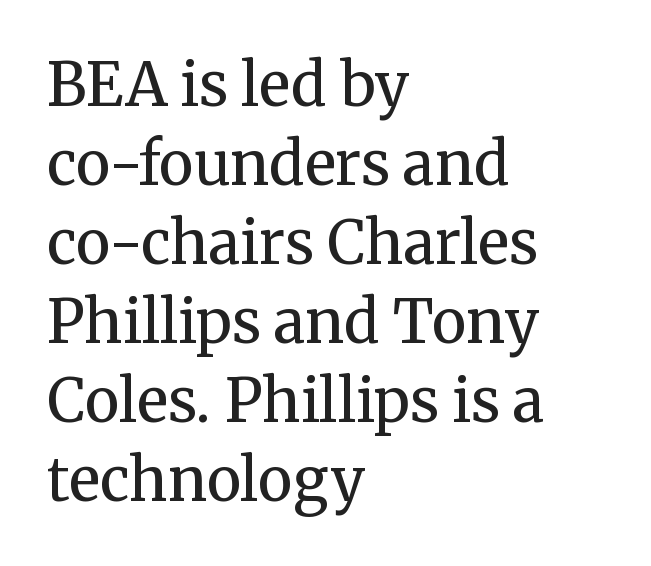
Q: Is the text bold? A: No.
Q: Is the text italic (slanted)? A: No, it is upright.
Q: Is the typeface a serif or a sans-serif typeface? A: Serif.
Q: Is the text underlined? A: No.
Q: How is the paragraph aligned? A: Left-aligned.
Q: Is the spacing between letters normal or unusually wide? A: Normal.
Q: Is the spacing between lines tight, normal or loose? A: Normal.
Q: Width (condensed, normal, or wide)? A: Normal.
Q: Stroke contrast? A: Medium.
Q: x-height? A: Medium.
Q: Monospaced? A: No.
